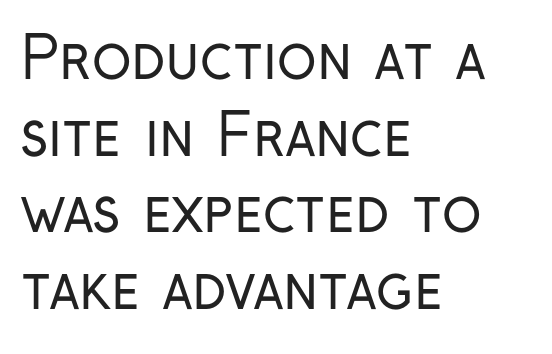
Is the block centered? No — it sits flush against the left margin. Normally led — the rows are evenly, conventionally spaced. The gaps between neighbouring characters are ordinary and unremarkable. Vertical strokes here are truly vertical. The rendering shows plain stroke endings on the letterforms — a sans-serif design. Looks like regular typesetting: each glyph gets only the width it needs.
